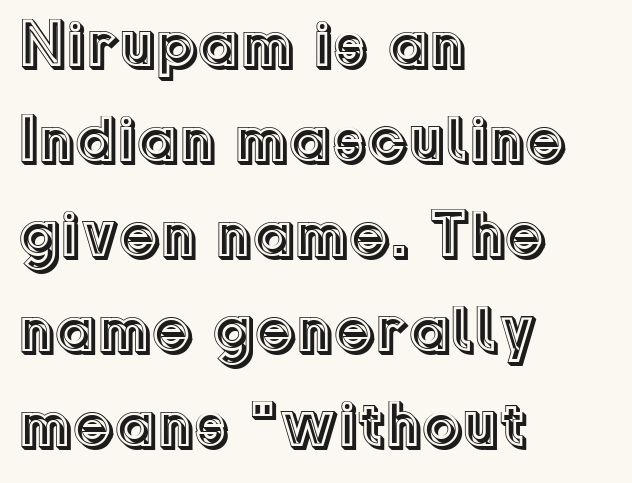
{"italic": "no", "width": "normal", "x_height": "medium", "monospaced": "no", "underline": "no", "align": "left", "line_spacing": "normal", "line_spacing_ratio": 1.46, "letter_spacing": "normal", "letter_spacing_em": 0.0, "glyph_px": 65}
